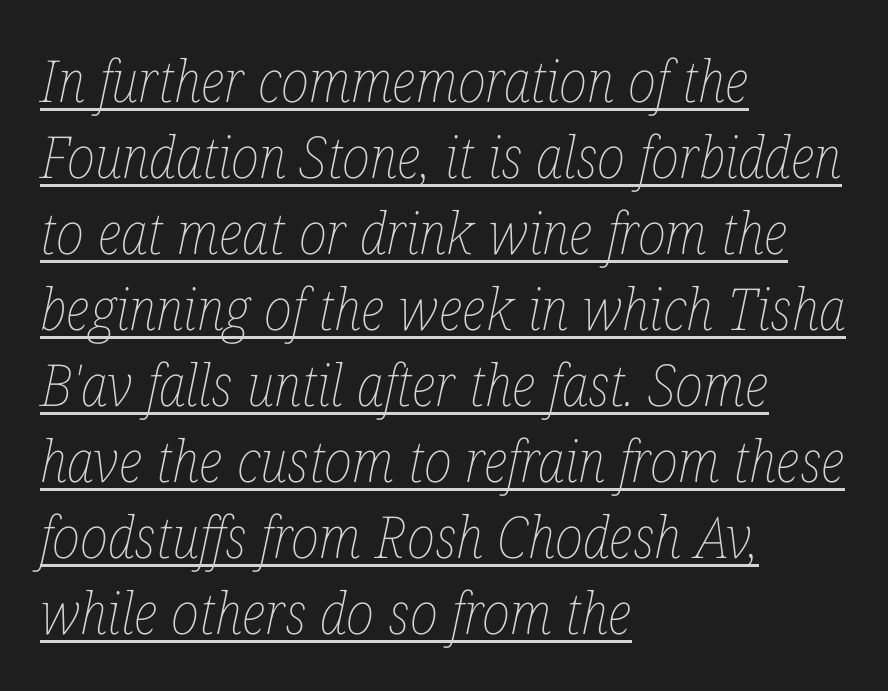
{"italic": "yes", "lean": "right", "slant_degrees": 12, "bold": "no", "weight": "thin", "width": "condensed", "stroke_contrast": "low", "x_height": "medium", "monospaced": "no", "underline": "yes", "align": "left", "line_spacing": "normal", "line_spacing_ratio": 1.31, "letter_spacing": "normal", "letter_spacing_em": 0.0, "glyph_px": 58}
